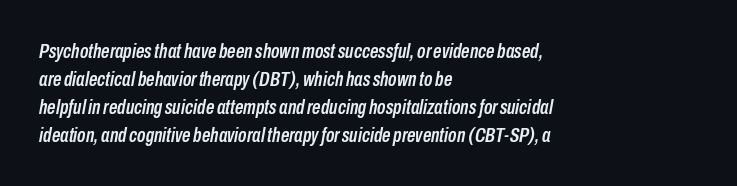
One glance says typical: line gaps are just what's usual. When letters slant like this, we call the style italic. The space beneath each line is pristine and unruled. You could call the tracking neutral — neither tight nor loose. Line starts are locked; line ends wander.
